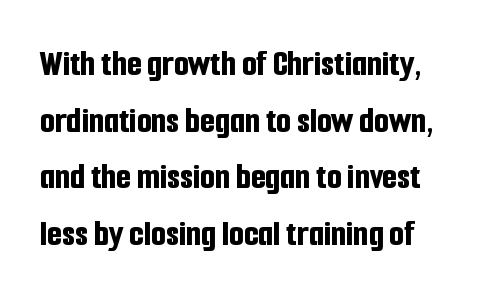
Q: Is the text bold? A: Yes.
Q: Is the text italic (slanted)? A: No, it is upright.
Q: Is the typeface a serif or a sans-serif typeface? A: Sans-serif.
Q: Is the text underlined? A: No.
Q: Is the spacing between letters normal or unusually wide? A: Normal.
Q: Is the spacing between lines tight, normal or loose? A: Normal.
Q: Width (condensed, normal, or wide)? A: Condensed.
Q: Stroke contrast? A: Low.
Q: x-height? A: Medium.
Q: Monospaced? A: No.
